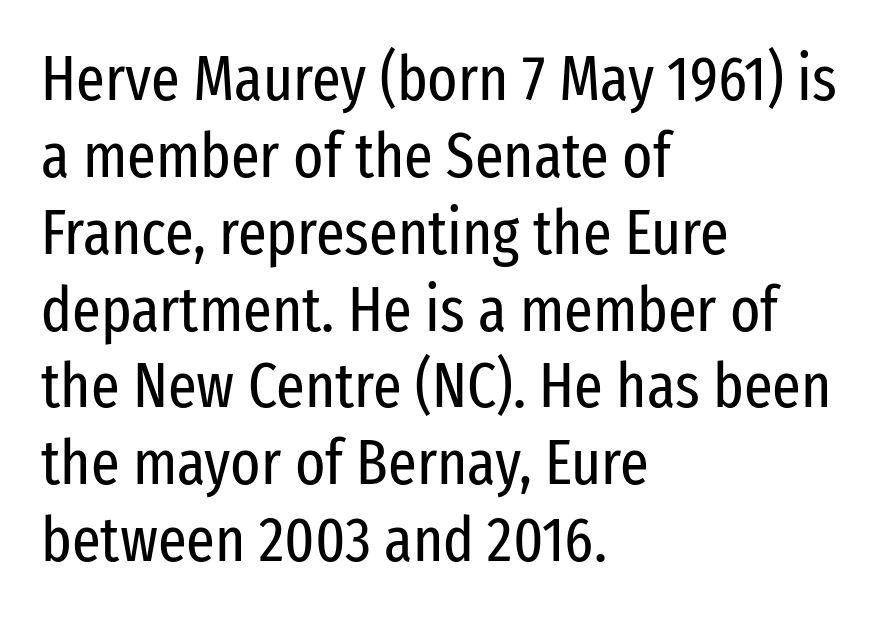
The image shows 63 px regular-weight, condensed sans-serif type, upright; set left-aligned, line spacing 1.22x, normal letter spacing, not underlined; low stroke contrast and a medium x-height.
